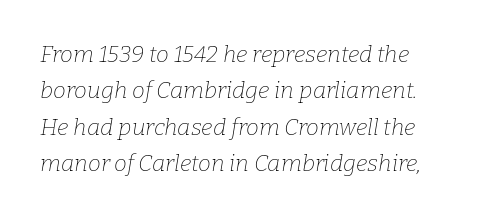
{"italic": "yes", "lean": "right", "slant_degrees": 9, "bold": "no", "underline": "no", "line_spacing": "normal", "line_spacing_ratio": 1.58, "letter_spacing": "normal", "letter_spacing_em": 0.0, "glyph_px": 23}
